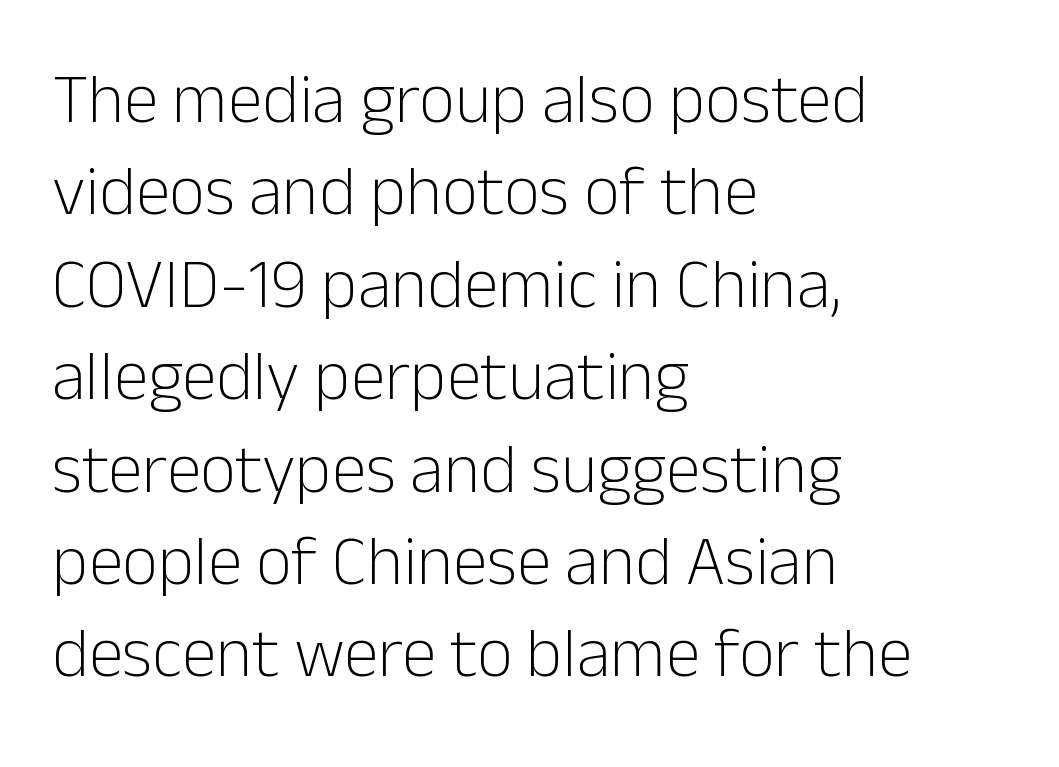
Q: Is the text bold? A: No.
Q: Is the text italic (slanted)? A: No, it is upright.
Q: Is the typeface a serif or a sans-serif typeface? A: Sans-serif.
Q: Is the text underlined? A: No.
Q: How is the paragraph aligned? A: Left-aligned.
Q: Is the spacing between letters normal or unusually wide? A: Normal.
Q: Is the spacing between lines tight, normal or loose? A: Normal.
Q: Width (condensed, normal, or wide)? A: Normal.
Q: Stroke contrast? A: Low.
Q: x-height? A: Medium.
Q: Monospaced? A: No.
